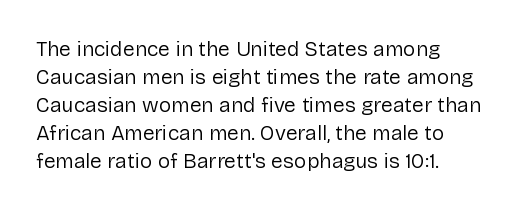
The image shows 21 px text type, upright; set left-aligned, normal line spacing (1.33x), normal letter spacing, not underlined.
